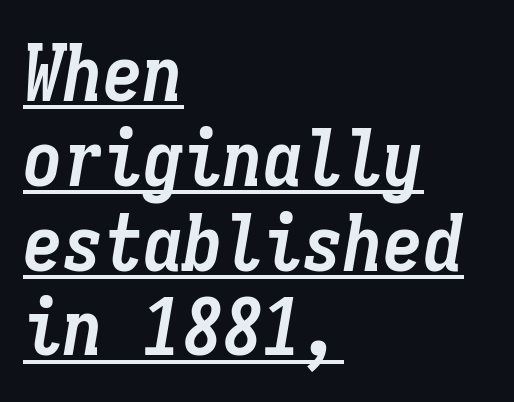
The image shows 80 px semibold, condensed type, italic (leaning right), monospaced; set left-aligned, tight line spacing (1.06x), normal letter spacing, underlined; low stroke contrast and a medium x-height.
